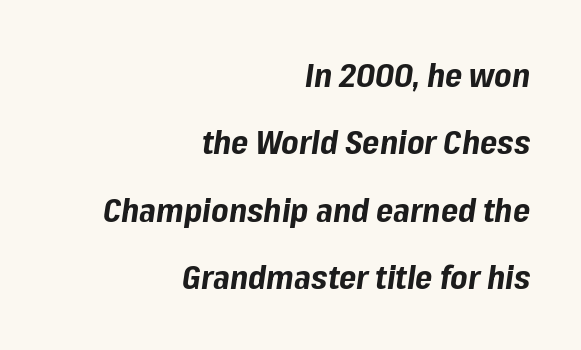
Q: Is the text bold? A: Yes.
Q: Is the text italic (slanted)? A: Yes, it leans right by about 8 degrees.
Q: Is the text underlined? A: No.
Q: How is the paragraph aligned? A: Right-aligned.
Q: Is the spacing between letters normal or unusually wide? A: Normal.
Q: Is the spacing between lines tight, normal or loose? A: Loose.
Q: Width (condensed, normal, or wide)? A: Normal.
Q: Stroke contrast? A: Low.
Q: x-height? A: Medium.
Q: Monospaced? A: No.
